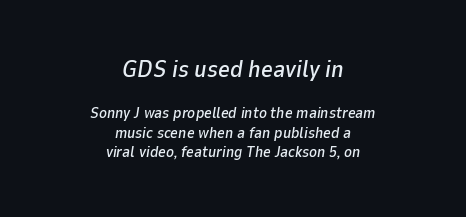
The letters sit at their default tracking, neither squeezed nor spread. Check under the words: just untouched page. Rendered with sloped, italic letterforms. How would I describe the line gaps? Plain and ordinary. Centered paragraph, ragged on both sides. Two sizes are in play, and the larger belongs to the first block.
